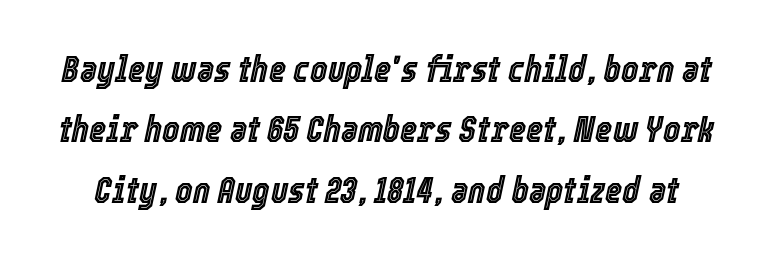
The image shows 37 px condensed type, italic (leaning right); set normal line spacing (1.63x), normal letter spacing, not underlined; a medium x-height.
